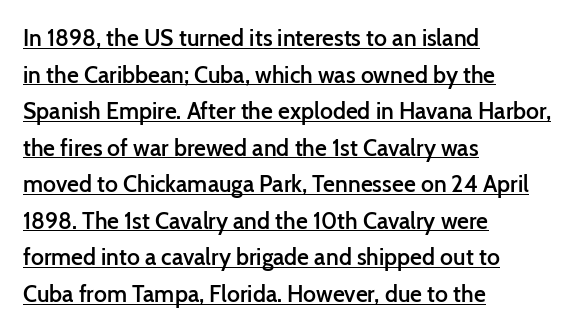
The image shows 23 px text type, upright; set left-aligned, normal line spacing (1.59x), normal letter spacing, underlined.
